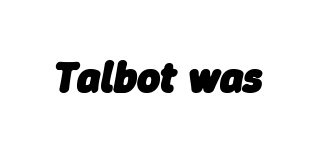
Set as a true bold cut, around the 700 mark. Proportional: the letters do not fall into vertical columns. Beneath every word, the page is bare. A typesetter would call this zero additional tracking.
